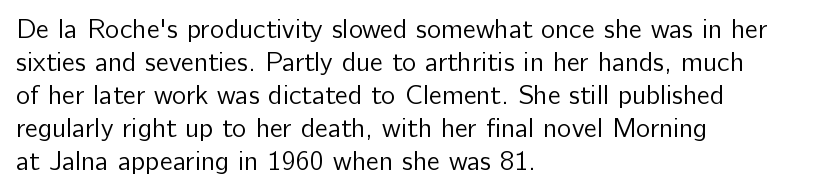
Q: Is the text bold? A: No.
Q: Is the text italic (slanted)? A: No, it is upright.
Q: Is the text underlined? A: No.
Q: How is the paragraph aligned? A: Left-aligned.
Q: Is the spacing between letters normal or unusually wide? A: Normal.
